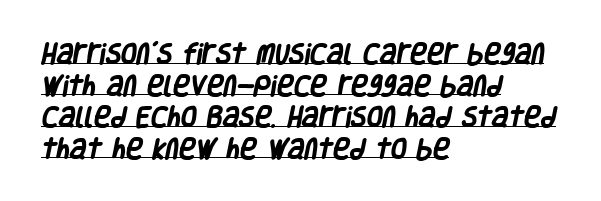
{"bold": "yes", "underline": "yes", "align": "left", "line_spacing": "normal", "line_spacing_ratio": 1.37, "letter_spacing": "normal", "letter_spacing_em": 0.0, "glyph_px": 23}
